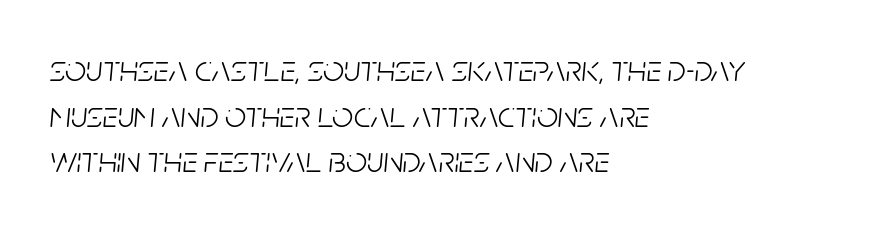
The image shows 37 px light, condensed type, italic (leaning right); set left-aligned, line spacing 1.23x, normal letter spacing, not underlined; low stroke contrast and a large x-height.
